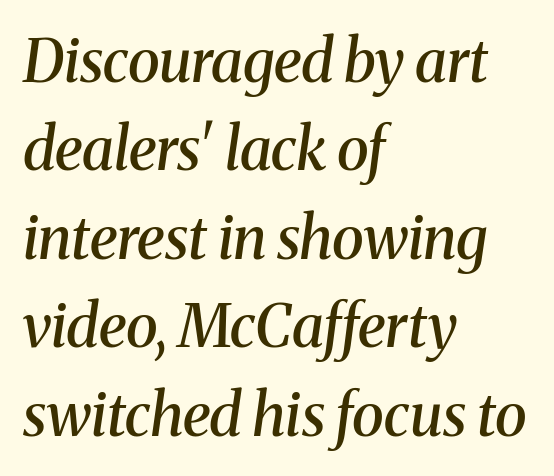
Q: Is the text bold? A: Semi-bold.
Q: Is the text italic (slanted)? A: Yes, it leans right by about 8 degrees.
Q: Is the typeface a serif or a sans-serif typeface? A: Serif.
Q: Is the text underlined? A: No.
Q: How is the paragraph aligned? A: Left-aligned.
Q: Is the spacing between letters normal or unusually wide? A: Normal.
Q: Is the spacing between lines tight, normal or loose? A: Normal.
Q: Width (condensed, normal, or wide)? A: Normal.
Q: Stroke contrast? A: Medium.
Q: x-height? A: Medium.
Q: Monospaced? A: No.
